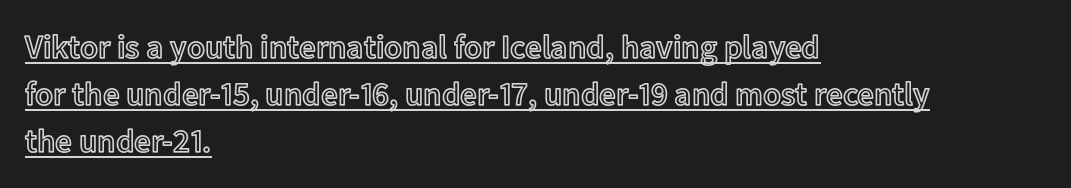
Short and long lines alike share a common starting point at left. The rendering uses a moderate line-height, typical for paragraphs. No extra tracking has been applied to these lines. No italicization has been applied; the sample stays upright. The glyphs are accompanied by a horizontal stroke just below them.
